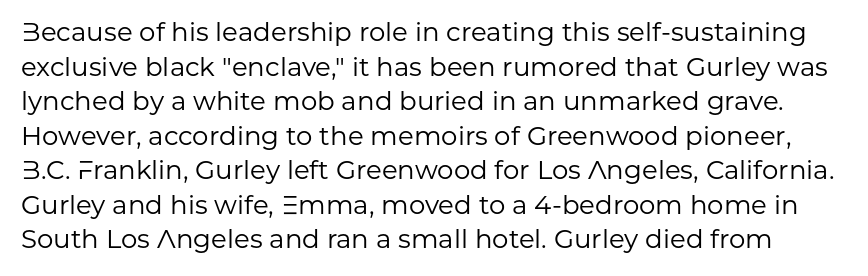
{"italic": "no", "bold": "no", "underline": "no", "line_spacing": "normal", "line_spacing_ratio": 1.33, "letter_spacing": "normal", "letter_spacing_em": 0.0, "glyph_px": 26}
